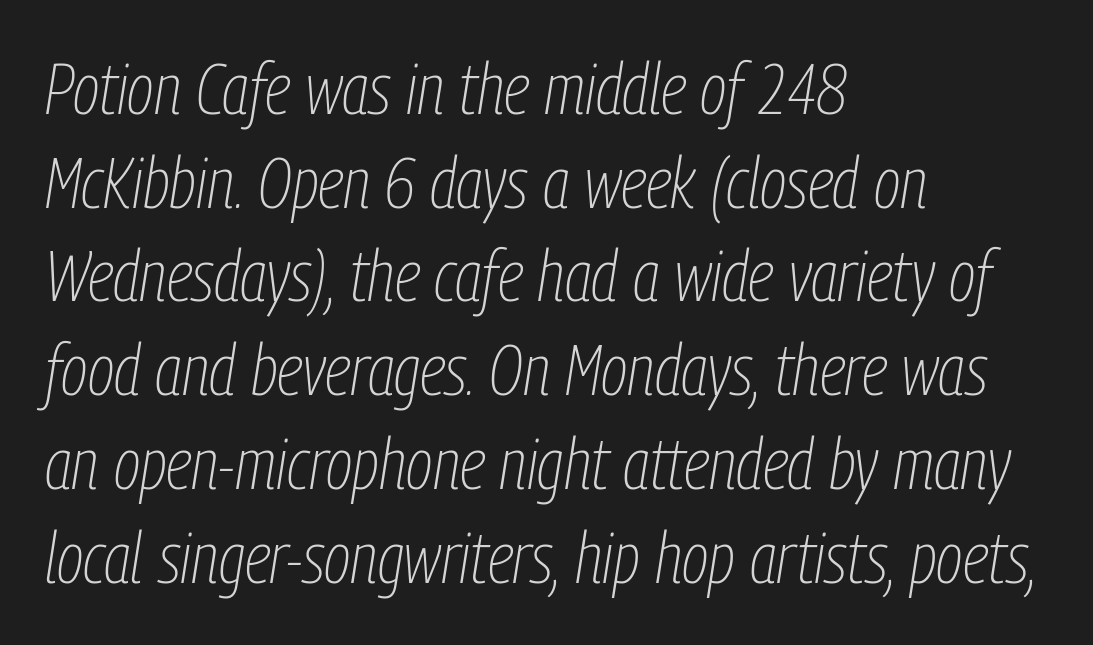
Q: Is the text bold? A: No.
Q: Is the text italic (slanted)? A: Yes, it leans right by about 9 degrees.
Q: Is the text underlined? A: No.
Q: How is the paragraph aligned? A: Left-aligned.
Q: Is the spacing between letters normal or unusually wide? A: Normal.
Q: Is the spacing between lines tight, normal or loose? A: Normal.
Q: Width (condensed, normal, or wide)? A: Condensed.
Q: Stroke contrast? A: Low.
Q: x-height? A: Medium.
Q: Monospaced? A: No.
